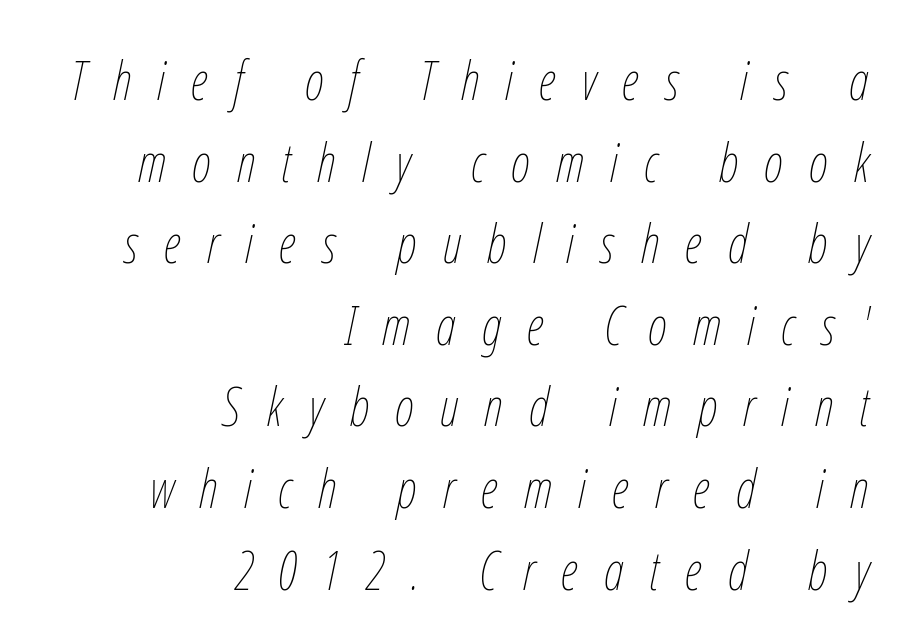
{"italic": "yes", "lean": "right", "slant_degrees": 12, "bold": "no", "weight": "thin", "width": "condensed", "stroke_contrast": "low", "x_height": "medium", "monospaced": "no", "underline": "no", "align": "right", "line_spacing": "normal", "line_spacing_ratio": 1.54, "letter_spacing": "wide", "letter_spacing_em": 0.49, "glyph_px": 53}
